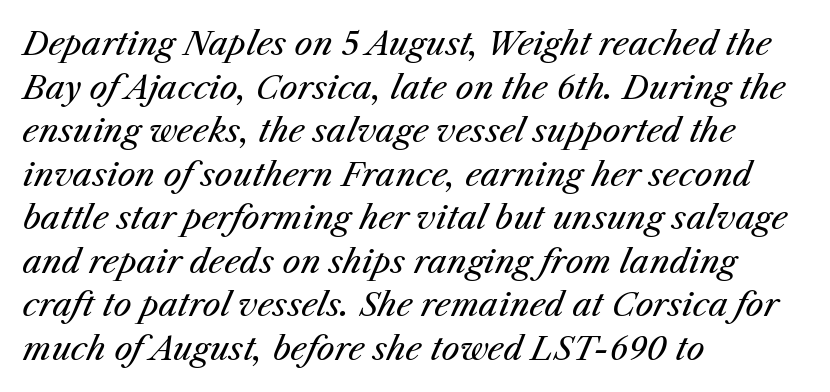
The image shows 32 px regular-weight type, italic (leaning right); set left-aligned, normal line spacing (1.36x), normal letter spacing, not underlined; medium stroke contrast and a medium x-height.
